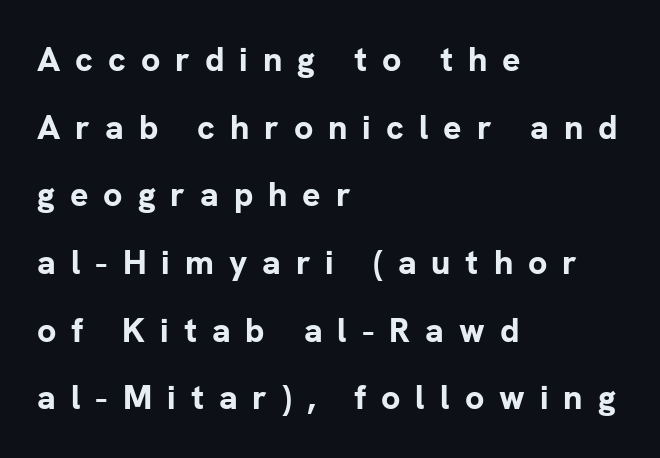
Q: Is the text bold? A: Yes.
Q: Is the text italic (slanted)? A: No, it is upright.
Q: Is the typeface a serif or a sans-serif typeface? A: Sans-serif.
Q: Is the text underlined? A: No.
Q: How is the paragraph aligned? A: Left-aligned.
Q: Is the spacing between letters normal or unusually wide? A: Unusually wide.
Q: Is the spacing between lines tight, normal or loose? A: Loose.
Q: Width (condensed, normal, or wide)? A: Normal.
Q: Stroke contrast? A: Low.
Q: x-height? A: Medium.
Q: Monospaced? A: No.
